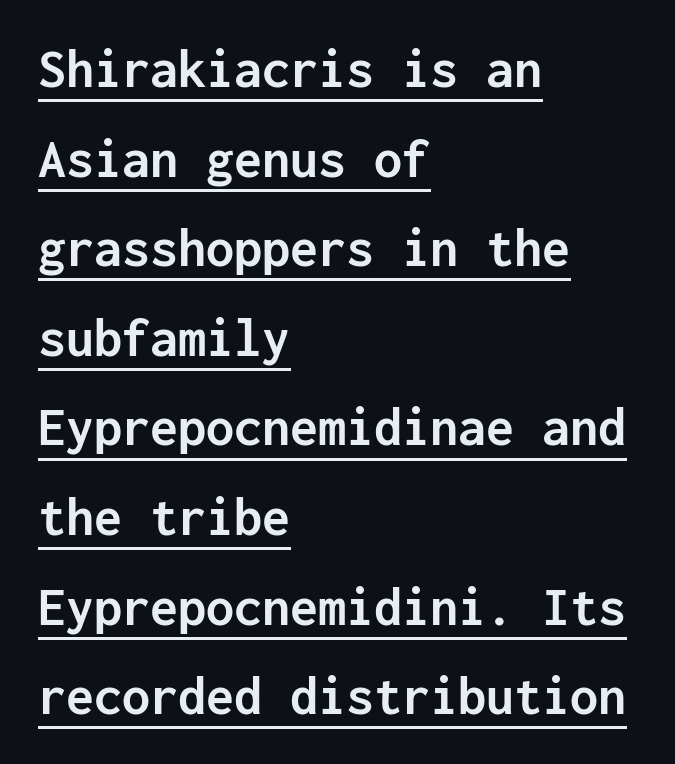
Q: Is the text bold? A: Yes.
Q: Is the text italic (slanted)? A: No, it is upright.
Q: Is the typeface a serif or a sans-serif typeface? A: Sans-serif.
Q: Is the text underlined? A: Yes.
Q: How is the paragraph aligned? A: Left-aligned.
Q: Is the spacing between letters normal or unusually wide? A: Normal.
Q: Is the spacing between lines tight, normal or loose? A: Normal.
Q: Width (condensed, normal, or wide)? A: Normal.
Q: Stroke contrast? A: Low.
Q: x-height? A: Medium.
Q: Monospaced? A: Yes.
